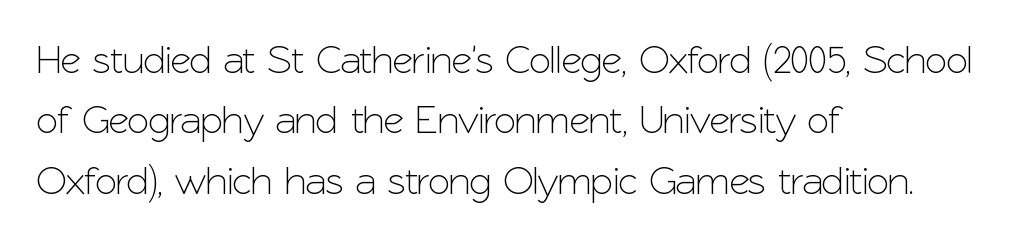
{"serif": "no", "italic": "no", "width": "normal", "stroke_contrast": "low", "x_height": "medium", "monospaced": "no", "underline": "no", "align": "left", "line_spacing": "normal", "line_spacing_ratio": 1.51, "letter_spacing": "normal", "letter_spacing_em": 0.0, "glyph_px": 40}
